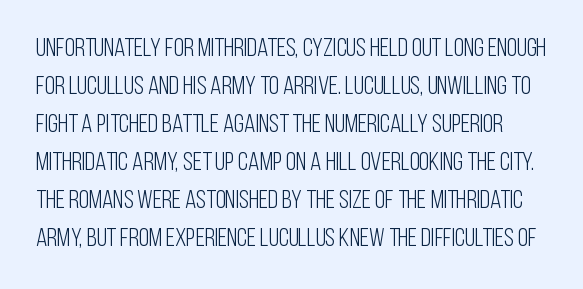
{"italic": "no", "bold": "no", "underline": "no", "line_spacing": "normal", "line_spacing_ratio": 1.46, "letter_spacing": "normal", "letter_spacing_em": 0.0, "glyph_px": 26}
